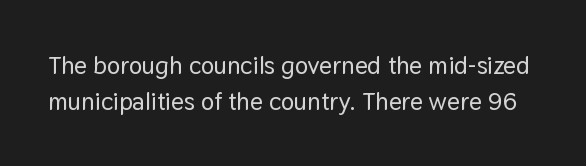
{"italic": "no", "underline": "no", "line_spacing": "normal", "line_spacing_ratio": 1.43, "letter_spacing": "normal", "letter_spacing_em": 0.0, "glyph_px": 25}
